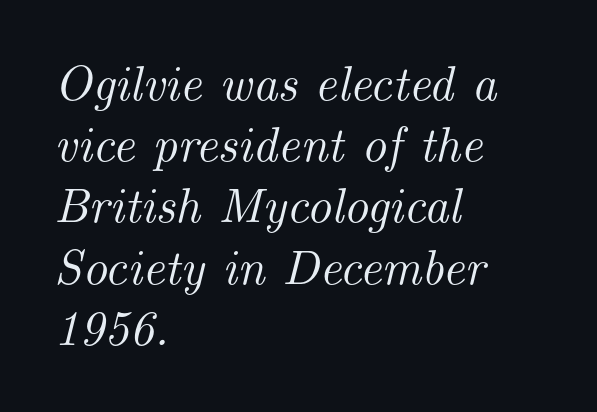
The lines sit at an ordinary, default distance from one another. Do the characters align in a grid? No, the font is proportional. Notice how the passage keeps a crisp vertical edge on the left only. Little horizontal feet cap the strokes, marking this as serif type. Unmarked baselines from the first word to the last. Slant detected: the letters are inclined.
